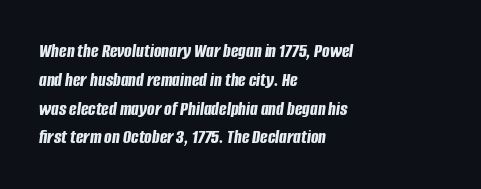
Line starts are locked; line ends wander. The horizontal fit of the characters is conventional and even. The whole block is typeset with a tilt. The leading is moderate, giving the passage an even texture.
